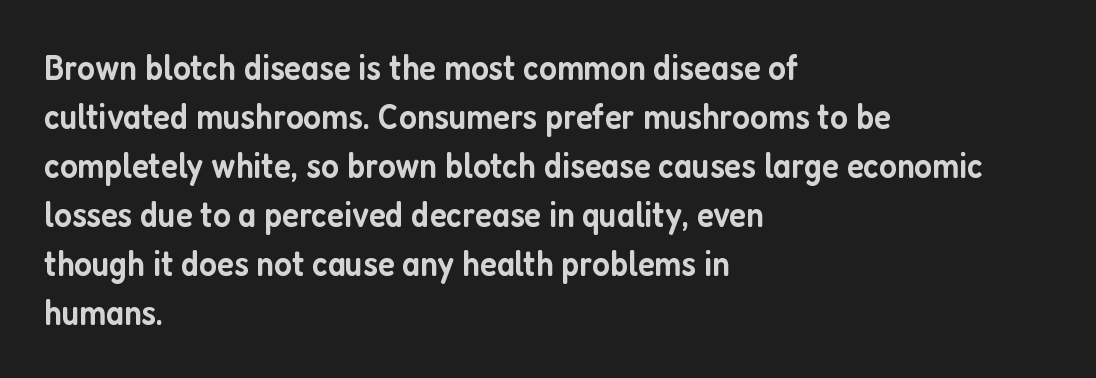
{"serif": "no", "italic": "no", "bold": "semi", "weight": "semibold", "width": "condensed", "stroke_contrast": "low", "x_height": "medium", "monospaced": "no", "underline": "no", "align": "left", "line_spacing": "normal", "line_spacing_ratio": 1.36, "letter_spacing": "normal", "letter_spacing_em": 0.0, "glyph_px": 36}
